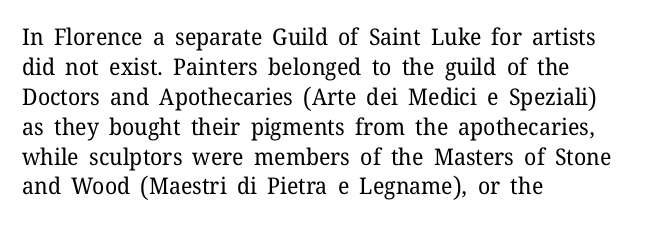
The image shows 23 px text type, upright; set left-aligned, normal line spacing (1.3x), normal letter spacing, not underlined.
